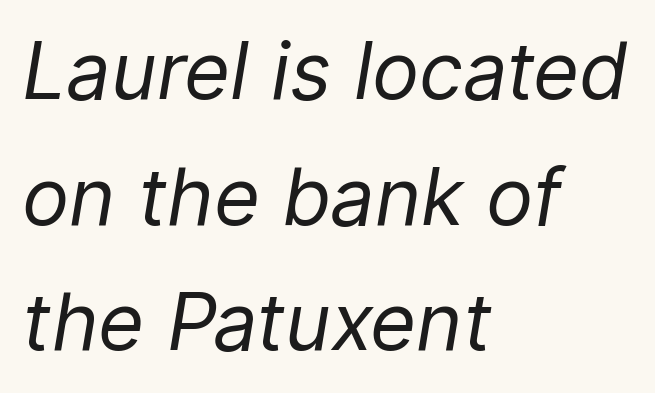
Q: Is the text bold? A: No.
Q: Is the text italic (slanted)? A: Yes, it leans right by about 9 degrees.
Q: Is the text underlined? A: No.
Q: How is the paragraph aligned? A: Left-aligned.
Q: Is the spacing between letters normal or unusually wide? A: Normal.
Q: Is the spacing between lines tight, normal or loose? A: Normal.
Q: Width (condensed, normal, or wide)? A: Normal.
Q: Stroke contrast? A: Low.
Q: x-height? A: Medium.
Q: Monospaced? A: No.
